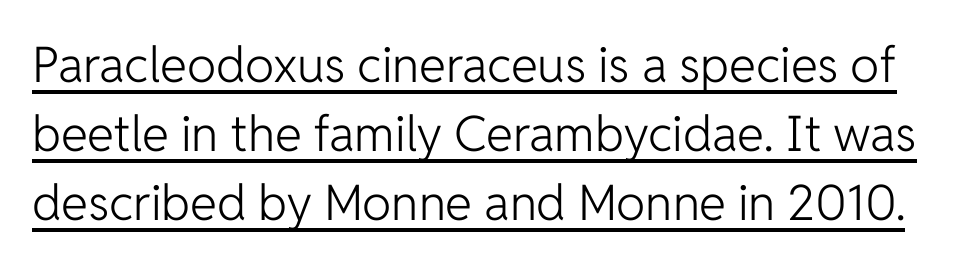
These lines sit exactly where default settings would place them. Think of a printed novel: that variable character pitch is what you see here. These characters rest on top of a visible drawn line. The specimen reads as upright at a glance. Is this a heavy cut? Hardly; it is regular or lighter.
